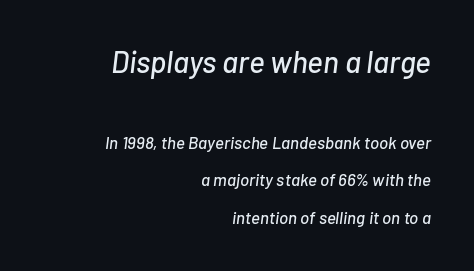
Q: Is the text italic (slanted)? A: Yes, it leans right by about 7 degrees.
Q: Is the text underlined? A: No.
Q: How is the paragraph aligned? A: Right-aligned.
Q: Is the spacing between letters normal or unusually wide? A: Normal.
Q: Is the spacing between lines tight, normal or loose? A: Loose.
Q: Which block of text is set in a larger size, the first (top) or the second (bottom)? A: The first (top) one.
Q: Width (condensed, normal, or wide)? A: Normal.
Q: Stroke contrast? A: Low.
Q: x-height? A: Medium.
Q: Monospaced? A: No.
